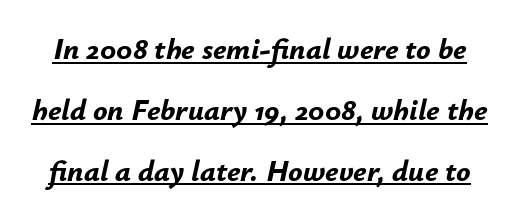
Leading: increased. Does the weight exceed regular? Yes, all the way to bold. Characters follow at the spacing the type designer built in. A typesetter would call this proportional, since set widths differ per character. Is the type slanted? Yes — the strokes lean at a clear angle. Has an underline been added? It has.
